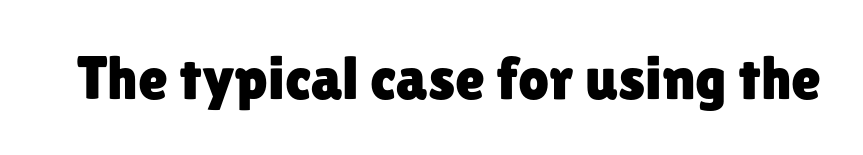
The image shows 61 px sans-serif type, upright; set normal letter spacing, not underlined; low stroke contrast and a medium x-height.
